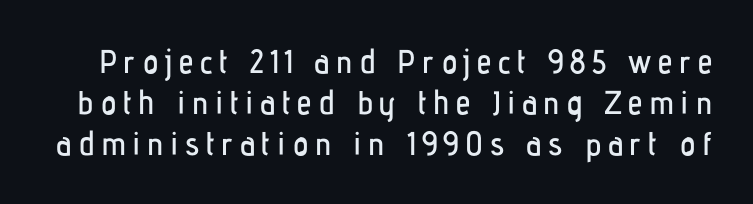
A typesetter would call this proportional, since set widths differ per character. The letters stand upright; this is a roman face. The letters are spread apart with noticeably loose tracking. Check the space under the baseline: it is left empty. Font category for this specimen: sans-serif.
